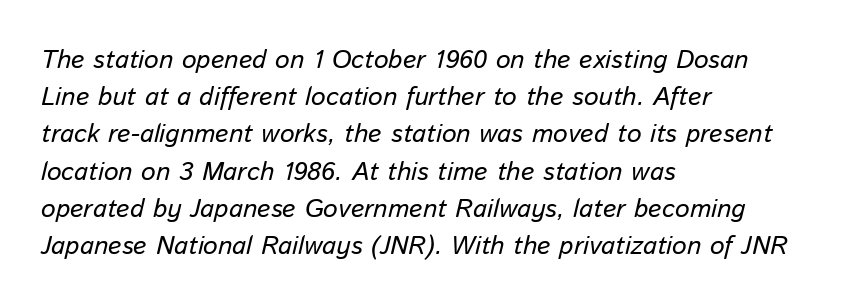
{"italic": "yes", "lean": "right", "slant_degrees": 13, "underline": "no", "align": "left", "line_spacing": "normal", "line_spacing_ratio": 1.43, "letter_spacing": "normal", "letter_spacing_em": 0.0, "glyph_px": 26}
